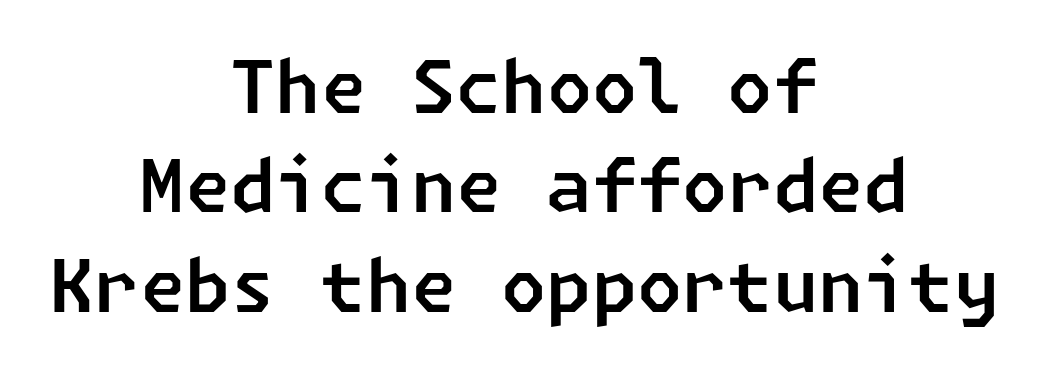
{"serif": "no", "width": "normal", "stroke_contrast": "low", "x_height": "medium", "underline": "no", "align": "center", "line_spacing": "normal", "line_spacing_ratio": 1.36, "letter_spacing": "normal", "letter_spacing_em": 0.0, "glyph_px": 73}
